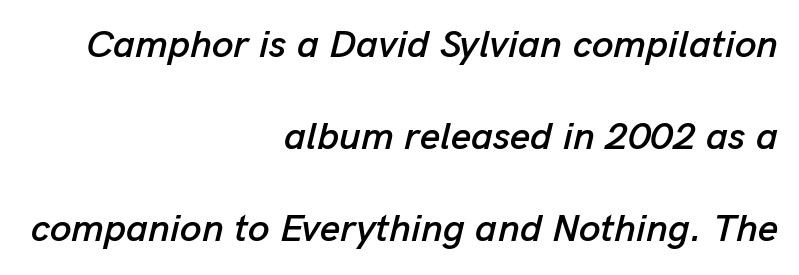
Q: Is the text italic (slanted)? A: Yes, it leans right by about 13 degrees.
Q: Is the text underlined? A: No.
Q: How is the paragraph aligned? A: Right-aligned.
Q: Is the spacing between letters normal or unusually wide? A: Normal.
Q: Is the spacing between lines tight, normal or loose? A: Loose.
Q: Width (condensed, normal, or wide)? A: Normal.
Q: Stroke contrast? A: Low.
Q: x-height? A: Medium.
Q: Monospaced? A: No.
